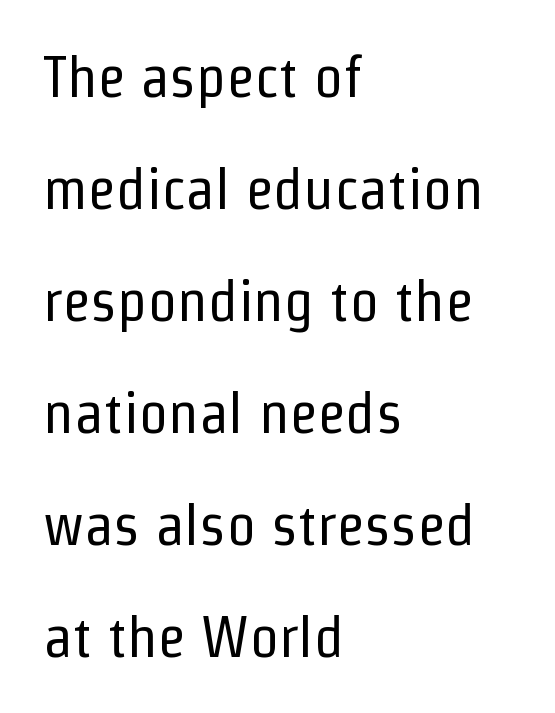
{"serif": "no", "italic": "no", "bold": "no", "weight": "regular", "width": "condensed", "stroke_contrast": "low", "x_height": "medium", "monospaced": "no", "underline": "no", "align": "left", "line_spacing": "loose", "line_spacing_ratio": 1.9, "letter_spacing": "normal", "letter_spacing_em": 0.0, "glyph_px": 59}
